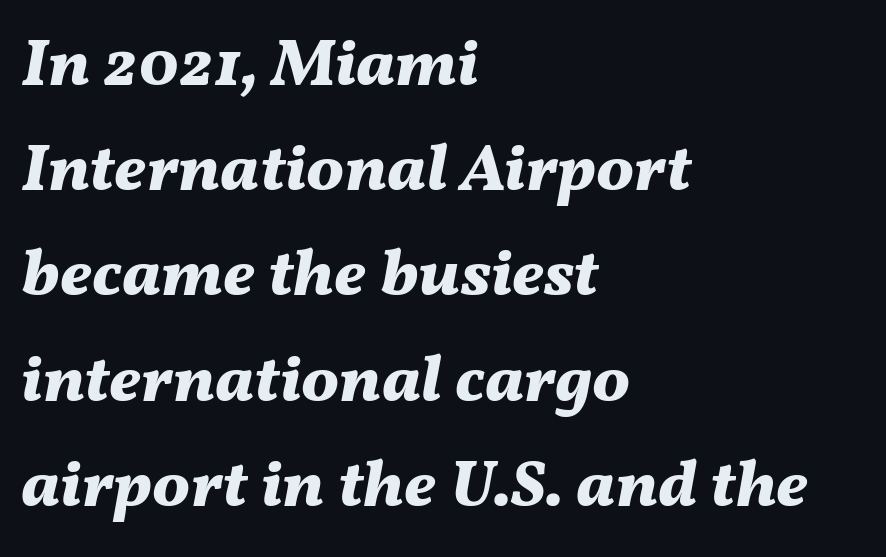
Quick note: underline off. Posture: slanted. The strokes are fattened all the way to bold. What's the leading like? Ordinary, nothing unusual. In terms of letterspacing, this is plain default setting.
